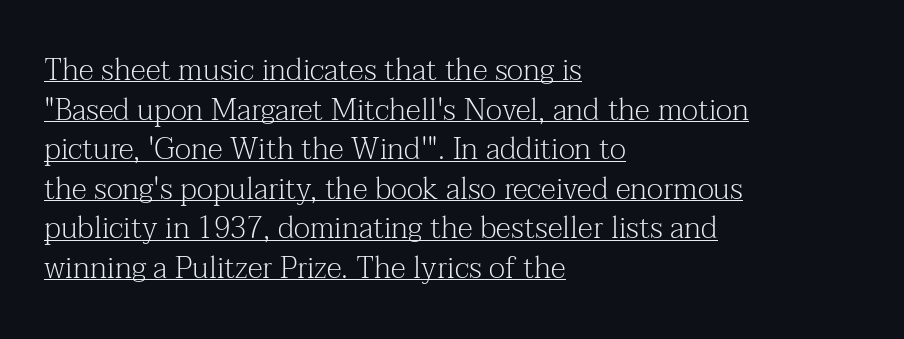
Q: Is the text bold? A: No.
Q: Is the text italic (slanted)? A: No, it is upright.
Q: Is the typeface a serif or a sans-serif typeface? A: Serif.
Q: Is the text underlined? A: Yes.
Q: How is the paragraph aligned? A: Left-aligned.
Q: Is the spacing between letters normal or unusually wide? A: Normal.
Q: Is the spacing between lines tight, normal or loose? A: Normal.
Q: Width (condensed, normal, or wide)? A: Normal.
Q: Stroke contrast? A: Medium.
Q: x-height? A: Medium.
Q: Monospaced? A: No.
